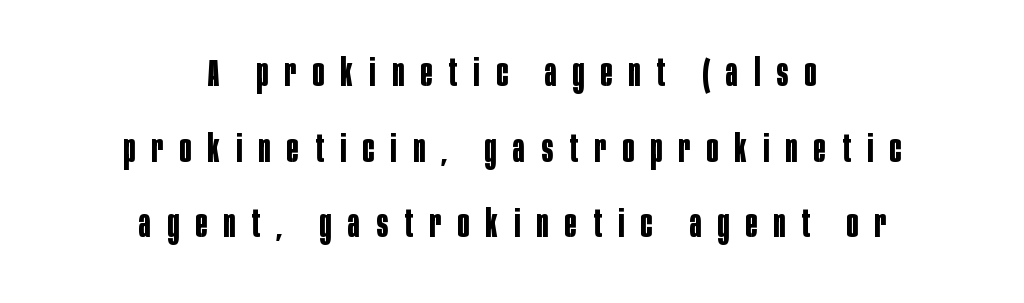
Q: Is the text bold? A: Yes.
Q: Is the text italic (slanted)? A: No, it is upright.
Q: Is the typeface a serif or a sans-serif typeface? A: Sans-serif.
Q: Is the text underlined? A: No.
Q: How is the paragraph aligned? A: Centered.
Q: Is the spacing between letters normal or unusually wide? A: Unusually wide.
Q: Is the spacing between lines tight, normal or loose? A: Loose.
Q: Width (condensed, normal, or wide)? A: Condensed.
Q: Stroke contrast? A: Low.
Q: x-height? A: Large.
Q: Monospaced? A: No.
